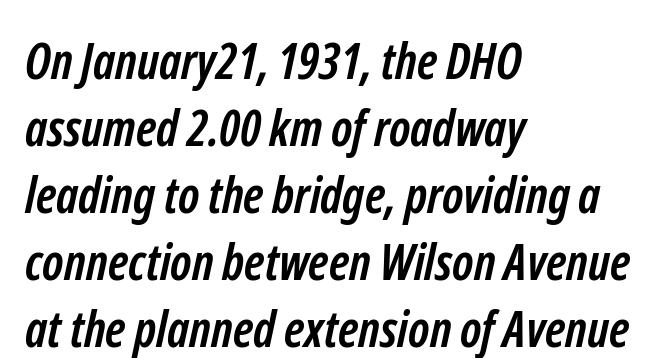
Glyph-to-glyph distance matches everyday printed text. Typographically, this falls in the sans-serif category. Check under the words: just untouched page. Each line starts at the same left margin while the right side varies. Successive baselines arrive at the customary interval. Set as a true bold cut, around the 700 mark.
